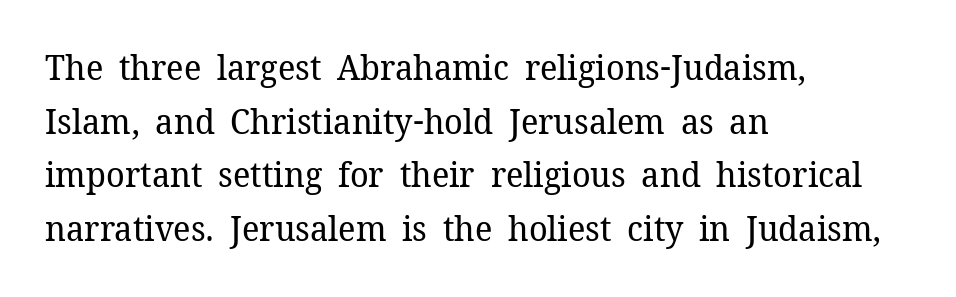
{"serif": "yes", "italic": "no", "bold": "no", "weight": "regular", "width": "normal", "stroke_contrast": "low", "x_height": "medium", "monospaced": "no", "underline": "no", "align": "left", "line_spacing": "normal", "line_spacing_ratio": 1.53, "letter_spacing": "normal", "letter_spacing_em": 0.0, "glyph_px": 35}
